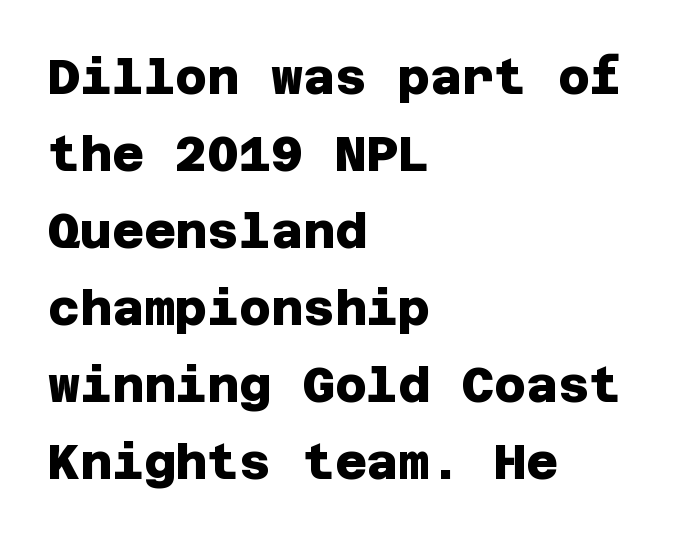
Typeset ragged right — the left edge is the straight one. In terms of letterform style, serifs are entirely absent. These lines carry a lot of weight — the face is fully bold. Decoration check: the copy has no underline. The gaps between neighbouring characters are ordinary and unremarkable. Summary of vertical rhythm: regular, with standard interline spacing.
